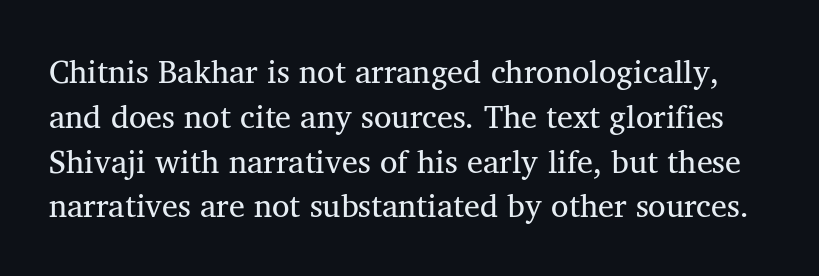
Q: Is the text bold? A: No.
Q: Is the text italic (slanted)? A: No, it is upright.
Q: Is the typeface a serif or a sans-serif typeface? A: Serif.
Q: Is the text underlined? A: No.
Q: Is the spacing between letters normal or unusually wide? A: Normal.
Q: Is the spacing between lines tight, normal or loose? A: Normal.
Q: Width (condensed, normal, or wide)? A: Normal.
Q: Stroke contrast? A: Medium.
Q: x-height? A: Medium.
Q: Monospaced? A: No.
